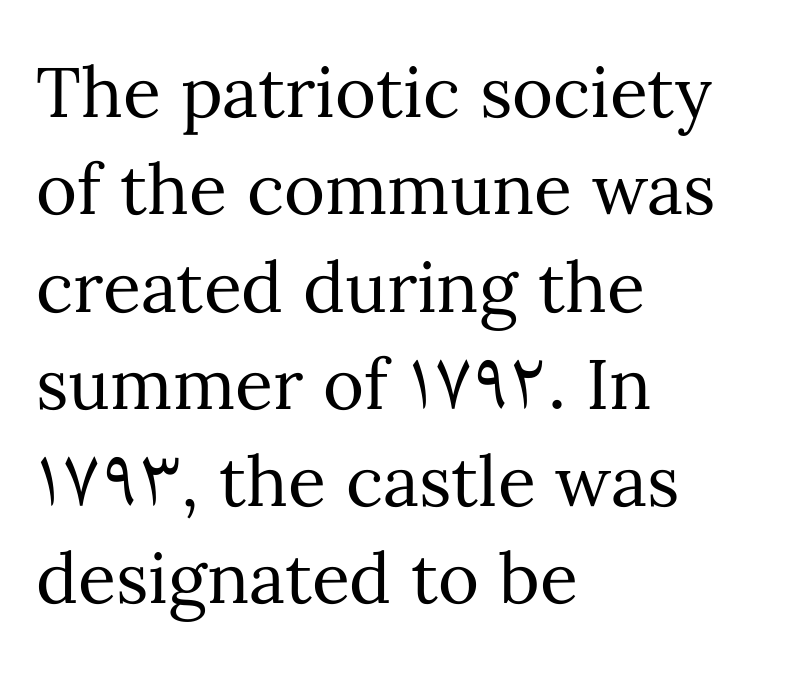
Q: Is the text bold? A: No.
Q: Is the text italic (slanted)? A: No, it is upright.
Q: Is the text underlined? A: No.
Q: How is the paragraph aligned? A: Left-aligned.
Q: Is the spacing between letters normal or unusually wide? A: Normal.
Q: Is the spacing between lines tight, normal or loose? A: Normal.
Q: Width (condensed, normal, or wide)? A: Normal.
Q: Stroke contrast? A: Medium.
Q: x-height? A: Medium.
Q: Monospaced? A: No.
